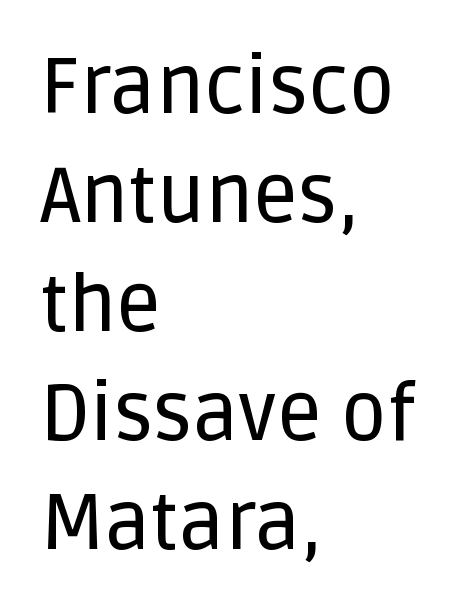
Each letter keeps its own natural width here, so spacing adapts to shape. Layout note: lines flush left. The glyphs are unaccompanied by any horizontal stroke below them. Serif or sans? Sans — the stroke terminals are bare.
